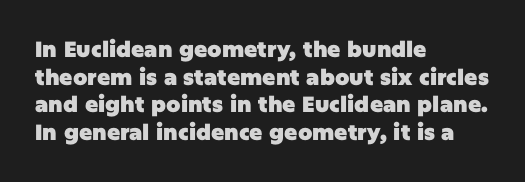
These words are printed bold, with thick strokes throughout. The string is rendered with underlining switched off. What's the leading like? Ordinary, nothing unusual. Tracking value appears to be zero — textbook default spacing. This rendering uses left alignment, leaving the right contour irregular. Every stem runs plumb, perpendicular to the baseline.
